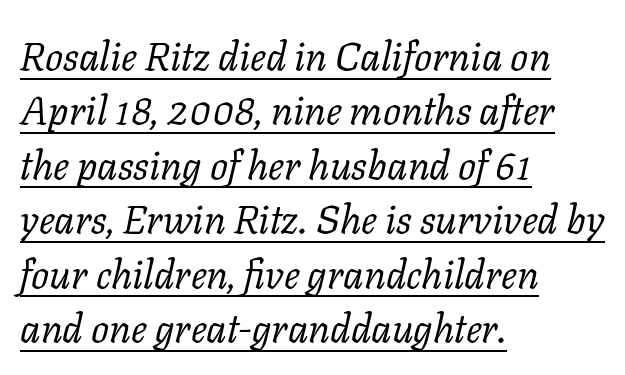
{"serif": "yes", "italic": "yes", "lean": "right", "slant_degrees": 11, "bold": "no", "weight": "regular", "width": "normal", "stroke_contrast": "low", "x_height": "medium", "monospaced": "no", "underline": "yes", "align": "left", "line_spacing": "normal", "line_spacing_ratio": 1.36, "letter_spacing": "normal", "letter_spacing_em": 0.0, "glyph_px": 40}
